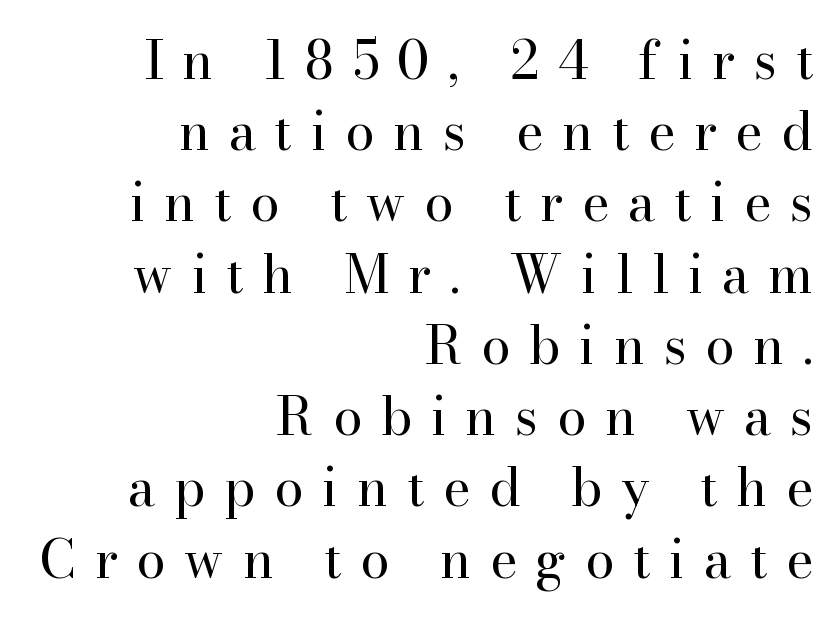
{"serif": "yes", "italic": "no", "bold": "no", "weight": "regular", "width": "normal", "stroke_contrast": "high", "x_height": "small", "monospaced": "no", "underline": "no", "align": "right", "line_spacing": "normal", "line_spacing_ratio": 1.37, "letter_spacing": "wide", "letter_spacing_em": 0.36, "glyph_px": 52}
